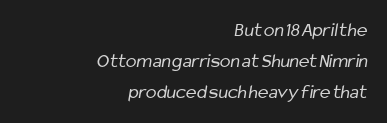
Q: Is the text bold? A: No.
Q: Is the text underlined? A: No.
Q: How is the paragraph aligned? A: Right-aligned.
Q: Is the spacing between letters normal or unusually wide? A: Normal.
Q: Is the spacing between lines tight, normal or loose? A: Normal.
